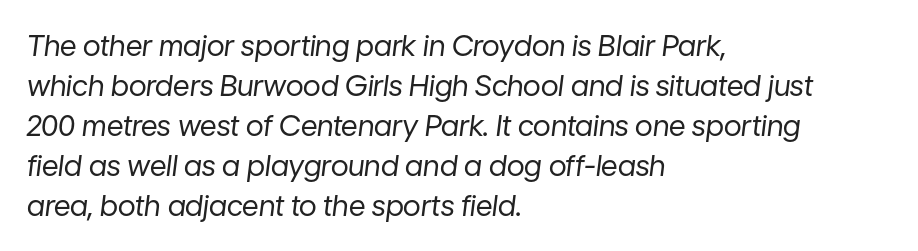
Q: Is the text bold? A: No.
Q: Is the text italic (slanted)? A: Yes, it leans right by about 7 degrees.
Q: Is the text underlined? A: No.
Q: How is the paragraph aligned? A: Left-aligned.
Q: Is the spacing between letters normal or unusually wide? A: Normal.
Q: Is the spacing between lines tight, normal or loose? A: Normal.
Q: Width (condensed, normal, or wide)? A: Normal.
Q: Stroke contrast? A: Low.
Q: x-height? A: Medium.
Q: Monospaced? A: No.
